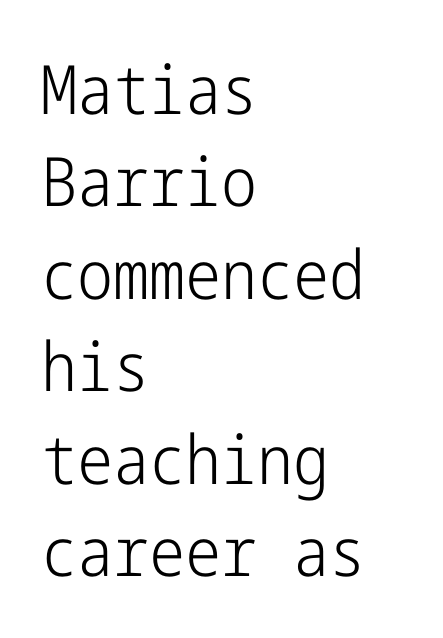
The image shows 68 px light, condensed sans-serif type, upright; set left-aligned, normal line spacing (1.36x), normal letter spacing, not underlined; low stroke contrast and a medium x-height.
